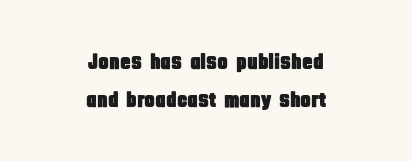
The image shows 22 px text type, upright; set centered, line spacing 1.73x, normal letter spacing, not underlined.
